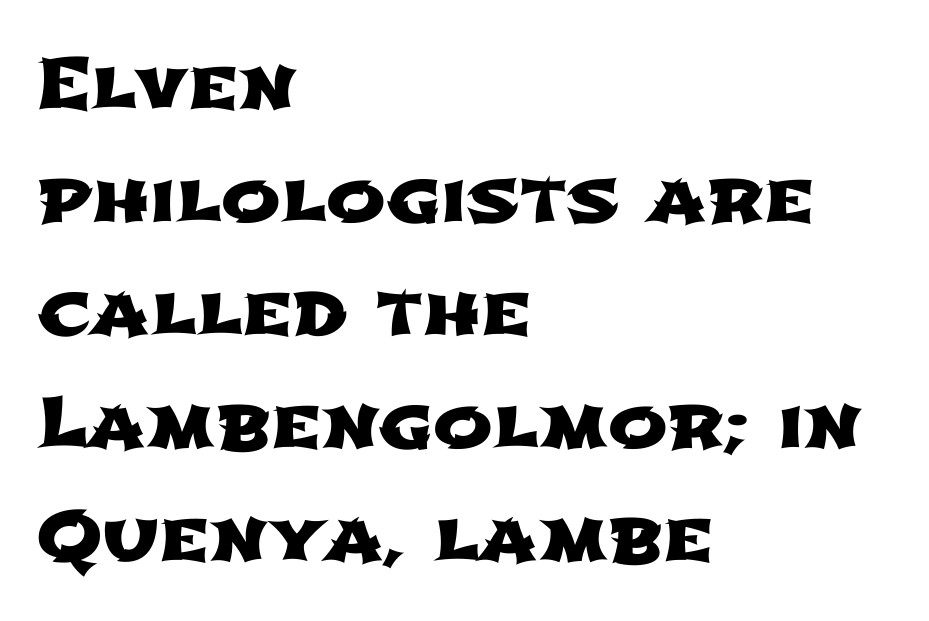
{"serif": "no", "width": "wide", "stroke_contrast": "low", "x_height": "medium", "monospaced": "no", "underline": "no", "align": "left", "line_spacing": "normal", "line_spacing_ratio": 1.59, "letter_spacing": "normal", "letter_spacing_em": 0.0, "glyph_px": 71}
